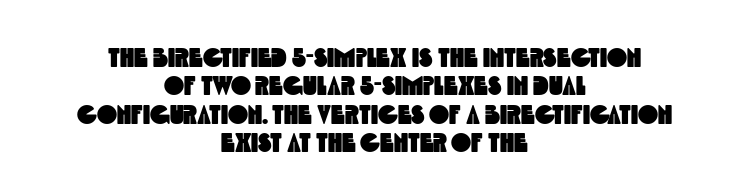
In terms of leading, this rendering errs on the cramped side. The space directly below the letters is spotless. Letter spacing: default. Visually the block forms a symmetrical silhouette, jagged on both flanks.
